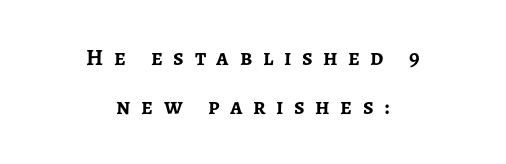
Q: Is the text bold? A: Yes.
Q: Is the text italic (slanted)? A: No, it is upright.
Q: Is the text underlined? A: No.
Q: How is the paragraph aligned? A: Centered.
Q: Is the spacing between letters normal or unusually wide? A: Unusually wide.
Q: Is the spacing between lines tight, normal or loose? A: Loose.
